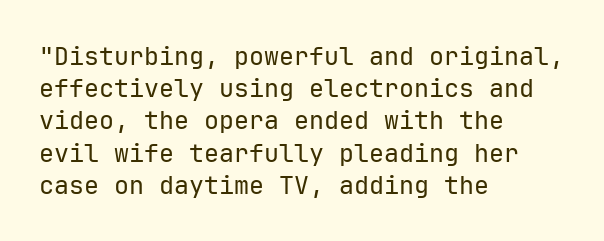
These lines keep a tight, regular rhythm from letter to letter. This sample is left-justified, so line endings fall wherever the words run out. The space between consecutive lines is moderate. Do the letters lean? They stand straight. The passage shown is not underscored anywhere. Stems and bowls with no extra thickness — not bold.
